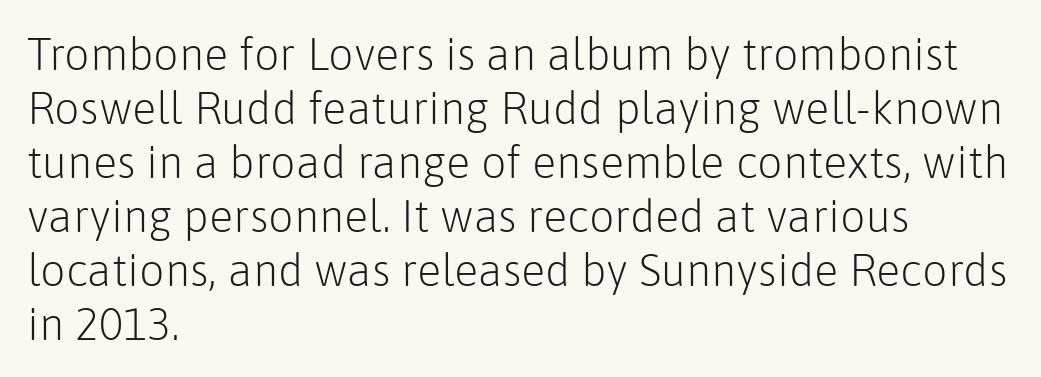
The image shows 45 px light sans-serif type, upright; set left-aligned, line spacing 1.2x, normal letter spacing, not underlined; low stroke contrast and a medium x-height.
